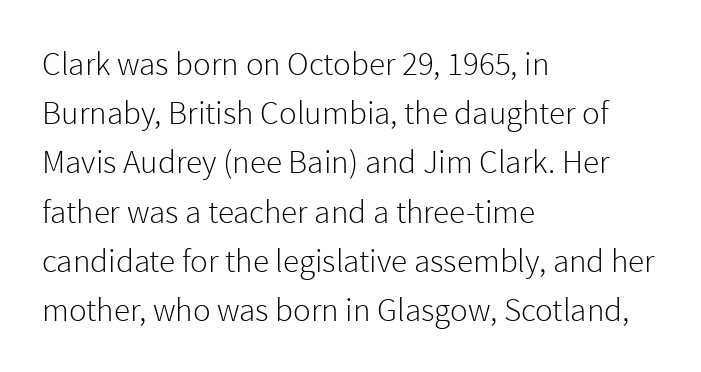
Q: Is the text bold? A: No.
Q: Is the text italic (slanted)? A: No, it is upright.
Q: Is the typeface a serif or a sans-serif typeface? A: Sans-serif.
Q: Is the text underlined? A: No.
Q: How is the paragraph aligned? A: Left-aligned.
Q: Is the spacing between letters normal or unusually wide? A: Normal.
Q: Is the spacing between lines tight, normal or loose? A: Normal.
Q: Width (condensed, normal, or wide)? A: Normal.
Q: x-height? A: Medium.
Q: Monospaced? A: No.
